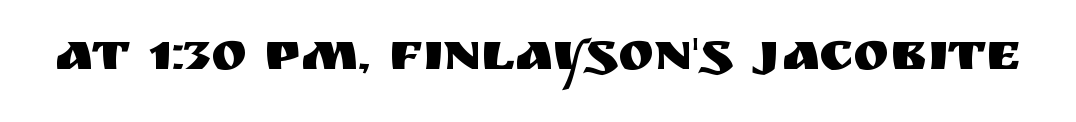
{"serif": "no", "italic": "no", "width": "normal", "stroke_contrast": "medium", "x_height": "large", "monospaced": "no", "underline": "no", "letter_spacing": "normal", "letter_spacing_em": 0.0, "glyph_px": 54}
